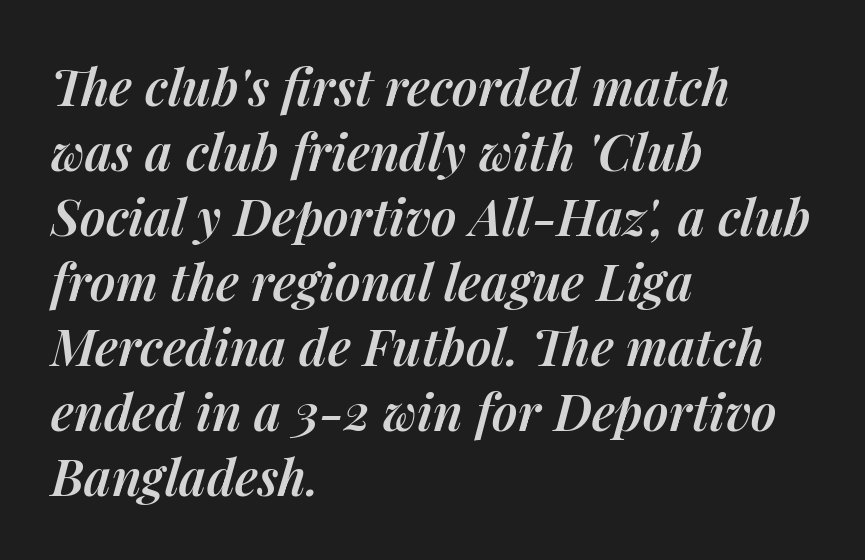
The image shows 50 px semibold type, italic (leaning right); set left-aligned, normal line spacing (1.3x), normal letter spacing, not underlined; medium stroke contrast and a medium x-height.
